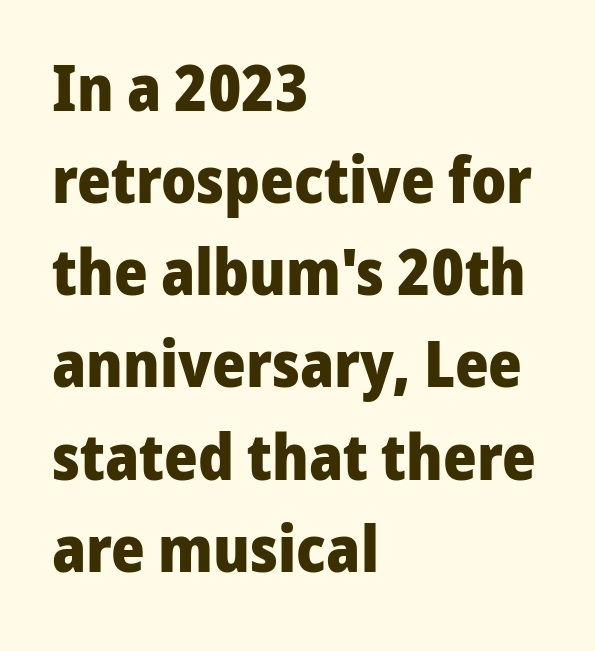
The image shows 64 px heavy sans-serif type, upright; set left-aligned, normal line spacing (1.44x), normal letter spacing, not underlined; low stroke contrast and a medium x-height.
